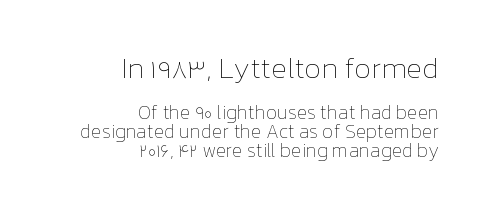
Q: Is the text bold? A: No.
Q: Is the text italic (slanted)? A: No, it is upright.
Q: Is the text underlined? A: No.
Q: How is the paragraph aligned? A: Right-aligned.
Q: Is the spacing between letters normal or unusually wide? A: Normal.
Q: Is the spacing between lines tight, normal or loose? A: Tight.
Q: Which block of text is set in a larger size, the first (top) or the second (bottom)? A: The first (top) one.
Q: Width (condensed, normal, or wide)? A: Normal.
Q: Stroke contrast? A: Low.
Q: x-height? A: Medium.
Q: Monospaced? A: No.
